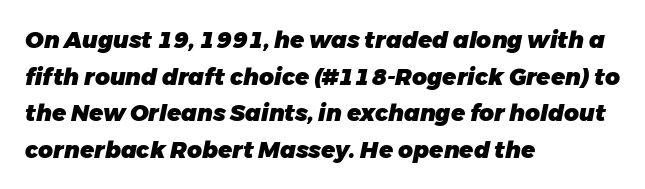
The compositor pushed each line to the left boundary. Standard letterfit; no display-style spreading of the glyphs. The glyphs look as if they've been sheared to an angle. Underline: absent. The lines sit at an ordinary, default distance from one another. Look at the stroke-to-counter ratio: heavy, a bold.
